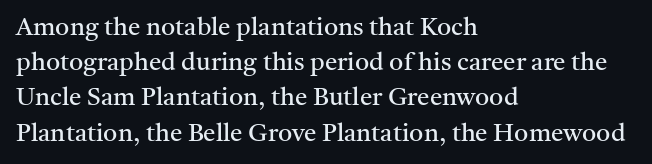
Q: Is the text bold? A: No.
Q: Is the text italic (slanted)? A: No, it is upright.
Q: Is the text underlined? A: No.
Q: How is the paragraph aligned? A: Left-aligned.
Q: Is the spacing between letters normal or unusually wide? A: Normal.
Q: Is the spacing between lines tight, normal or loose? A: Normal.
